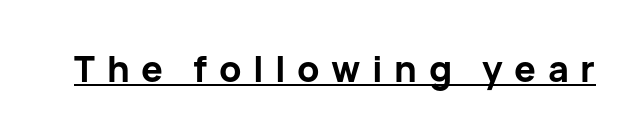
The image shows 36 px bold sans-serif type, upright; set unusually wide letter spacing (+0.32 em), underlined; low stroke contrast and a medium x-height.
